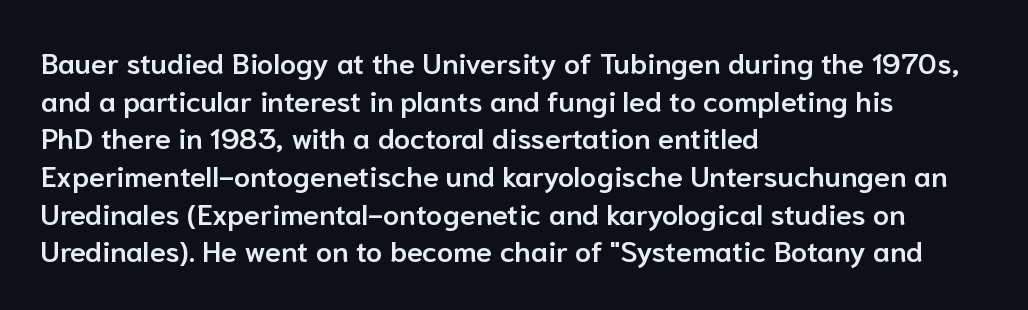
Q: Is the text bold? A: Semi-bold.
Q: Is the text italic (slanted)? A: No, it is upright.
Q: Is the typeface a serif or a sans-serif typeface? A: Sans-serif.
Q: Is the text underlined? A: No.
Q: How is the paragraph aligned? A: Left-aligned.
Q: Is the spacing between letters normal or unusually wide? A: Normal.
Q: Is the spacing between lines tight, normal or loose? A: Normal.
Q: Width (condensed, normal, or wide)? A: Normal.
Q: Stroke contrast? A: Low.
Q: x-height? A: Medium.
Q: Monospaced? A: No.
